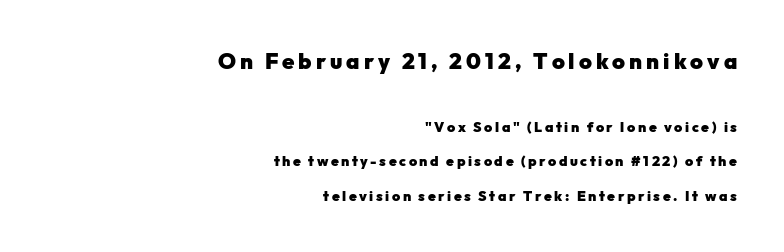
The image shows 22 px bold type, upright; set right-aligned, loose line spacing (2.44x), not underlined; the first (top) block is 1.57x larger.
